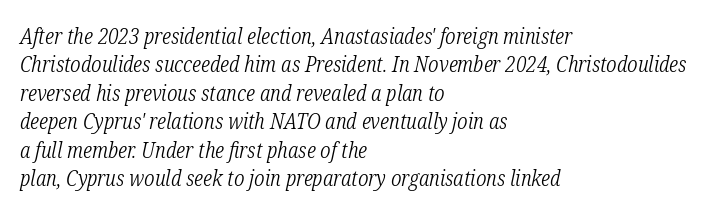
{"italic": "yes", "lean": "right", "slant_degrees": 12, "bold": "no", "underline": "no", "align": "left", "line_spacing": "normal", "line_spacing_ratio": 1.29, "letter_spacing": "normal", "letter_spacing_em": 0.0, "glyph_px": 22}
